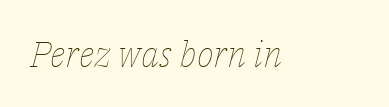
Q: Is the text bold? A: No.
Q: Is the text italic (slanted)? A: Yes, it leans right by about 14 degrees.
Q: Is the text underlined? A: No.
Q: Is the spacing between letters normal or unusually wide? A: Normal.
Q: Width (condensed, normal, or wide)? A: Normal.
Q: Stroke contrast? A: Low.
Q: x-height? A: Medium.
Q: Monospaced? A: No.
